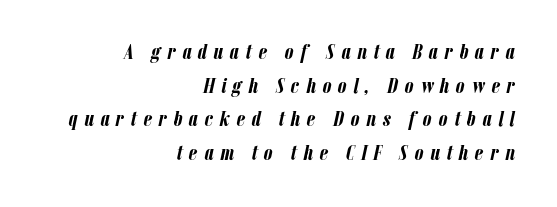
{"italic": "yes", "lean": "right", "slant_degrees": 12, "bold": "yes", "underline": "no", "align": "right", "line_spacing": "normal", "line_spacing_ratio": 1.53, "letter_spacing": "wide", "letter_spacing_em": 0.3, "glyph_px": 22}
